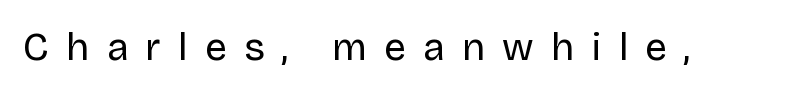
{"serif": "no", "italic": "no", "bold": "no", "weight": "regular", "width": "normal", "stroke_contrast": "low", "x_height": "large", "monospaced": "no", "underline": "no", "letter_spacing": "wide", "letter_spacing_em": 0.44, "glyph_px": 39}
